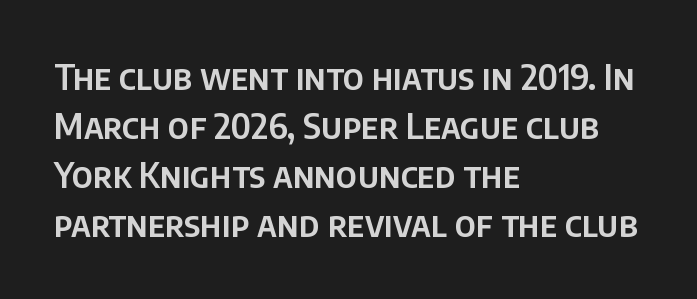
How are the letters spaced? Ordinarily, with no added tracking. The lettering stays uniformly vertical, giving the passage a roman look. A classic flush-left, rag-right setting is used for this passage. The gap between lines stays unmarked. The designer went with a sans here, leaving each stem footless.
